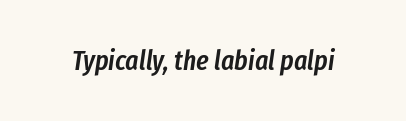
{"italic": "yes", "lean": "right", "slant_degrees": 8, "bold": "semi", "weight": "semibold", "width": "condensed", "stroke_contrast": "low", "x_height": "medium", "monospaced": "no", "underline": "no", "letter_spacing": "normal", "letter_spacing_em": 0.0, "glyph_px": 28}
